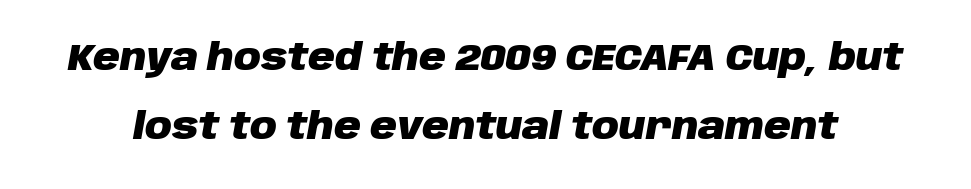
Every character sits at an angle, as italics do. This sample has the flowing, uneven cadence of proportional lettering. The rendering keeps characters at their native spacing. Unmarked baselines from the first word to the last.
